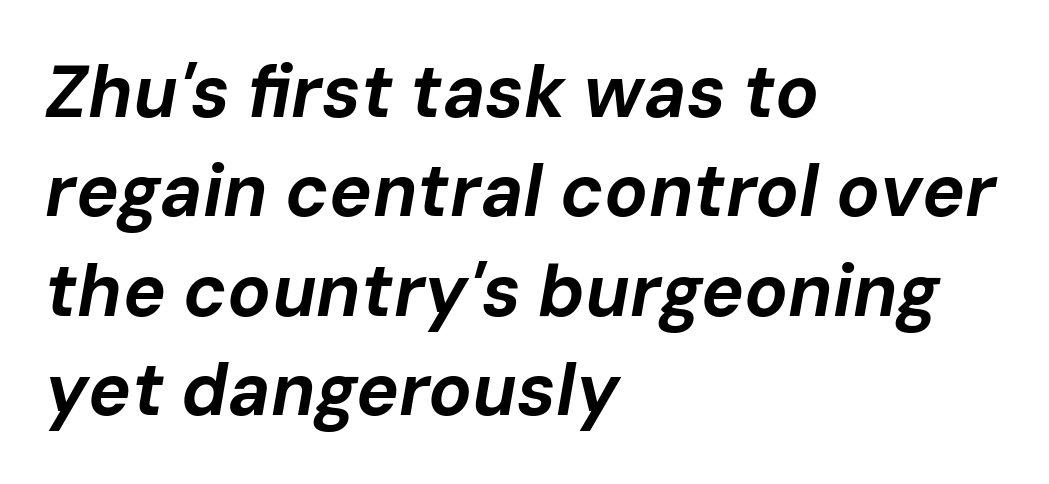
The image shows 72 px bold type, italic (leaning right); set left-aligned, normal line spacing (1.38x), normal letter spacing, not underlined; low stroke contrast and a medium x-height.
